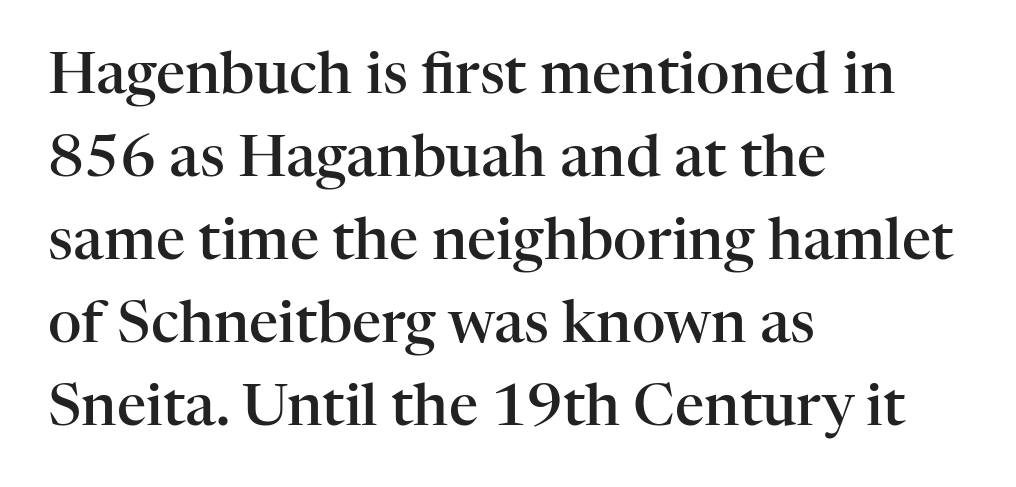
{"serif": "yes", "italic": "no", "bold": "semi", "weight": "semibold", "width": "normal", "stroke_contrast": "high", "x_height": "medium", "monospaced": "no", "underline": "no", "align": "left", "line_spacing": "normal", "line_spacing_ratio": 1.43, "letter_spacing": "normal", "letter_spacing_em": 0.0, "glyph_px": 58}
